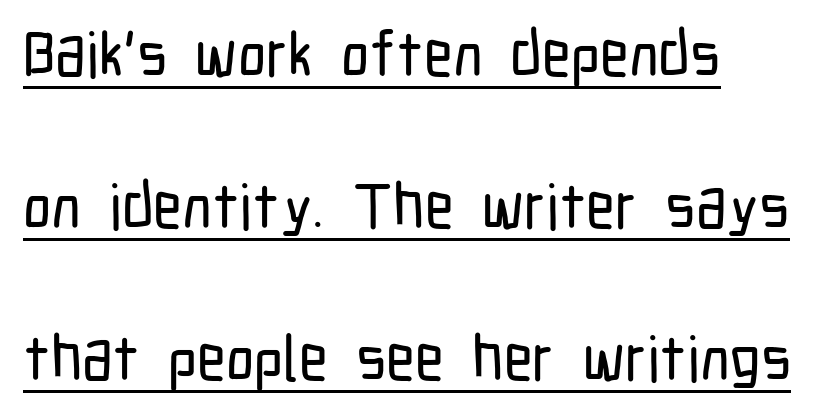
{"serif": "no", "italic": "no", "width": "condensed", "stroke_contrast": "low", "x_height": "medium", "monospaced": "no", "underline": "yes", "line_spacing": "loose", "line_spacing_ratio": 2.41, "letter_spacing": "normal", "letter_spacing_em": 0.0, "glyph_px": 63}
